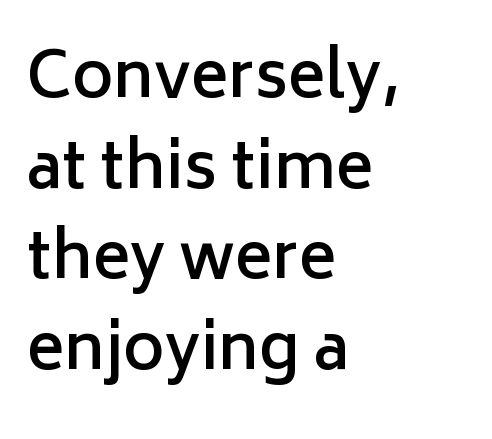
Q: Is the text bold? A: Semi-bold.
Q: Is the text italic (slanted)? A: No, it is upright.
Q: Is the typeface a serif or a sans-serif typeface? A: Sans-serif.
Q: Is the text underlined? A: No.
Q: How is the paragraph aligned? A: Left-aligned.
Q: Is the spacing between letters normal or unusually wide? A: Normal.
Q: Is the spacing between lines tight, normal or loose? A: Normal.
Q: Width (condensed, normal, or wide)? A: Normal.
Q: Stroke contrast? A: Low.
Q: x-height? A: Medium.
Q: Monospaced? A: No.
